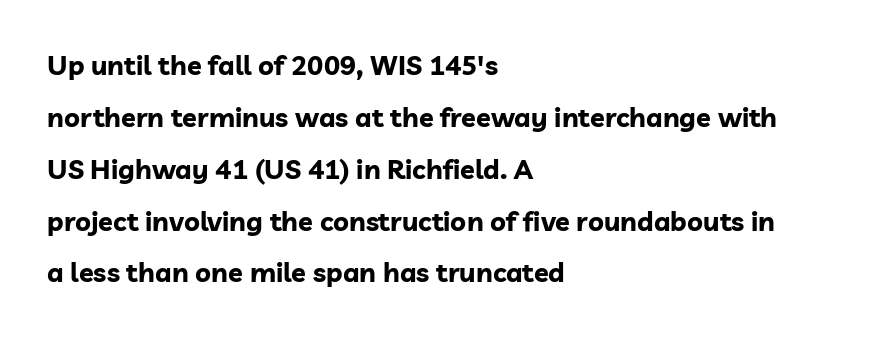
Q: Is the text bold? A: Yes.
Q: Is the text italic (slanted)? A: No, it is upright.
Q: Is the text underlined? A: No.
Q: How is the paragraph aligned? A: Left-aligned.
Q: Is the spacing between letters normal or unusually wide? A: Normal.
Q: Is the spacing between lines tight, normal or loose? A: Loose.
